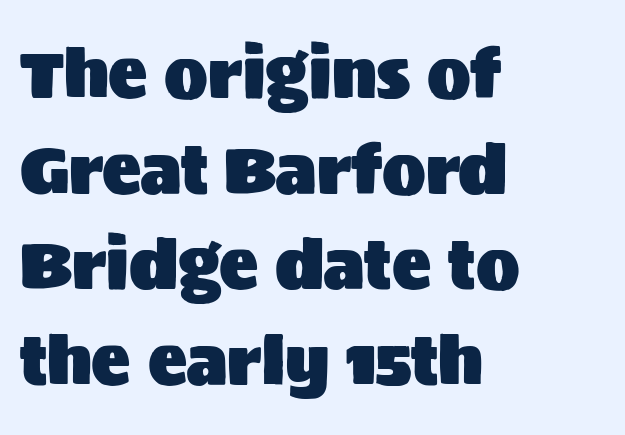
{"serif": "no", "italic": "no", "width": "normal", "stroke_contrast": "medium", "x_height": "large", "monospaced": "no", "underline": "no", "align": "left", "line_spacing": "normal", "line_spacing_ratio": 1.47, "letter_spacing": "normal", "letter_spacing_em": 0.0, "glyph_px": 65}
